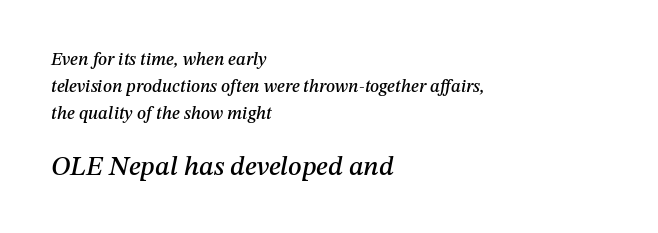
The image shows 27 px text type, italic (leaning right); set left-aligned, normal line spacing (1.5x), normal letter spacing, not underlined; the second (bottom) block is 1.5x larger.
